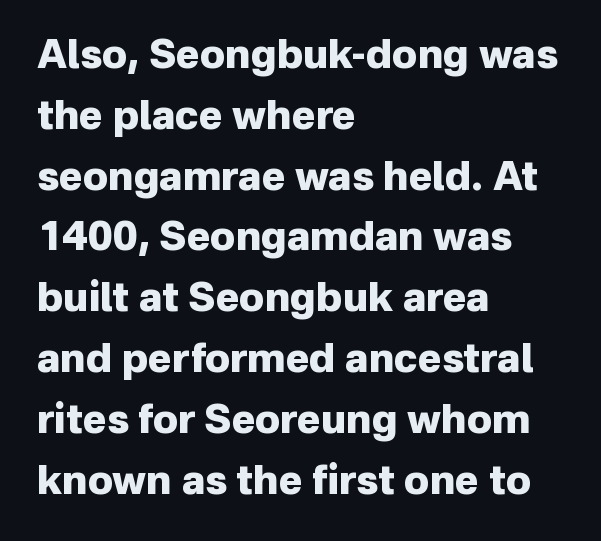
Bare-footed words on every line. A typesetter would mark this as roman, not italic. The typesetter chose a ragged-right arrangement here. Each letter keeps its own natural width here, so spacing adapts to shape. What weight is shown? A full bold with thick strokes. Between one letter and the next there's only the usual sliver of space.
